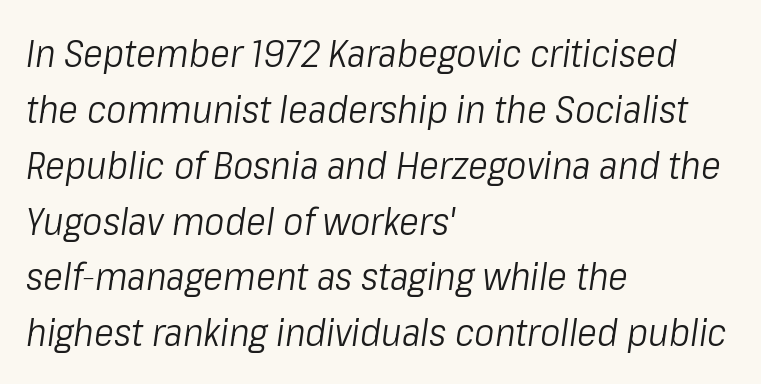
{"italic": "yes", "lean": "right", "slant_degrees": 8, "bold": "no", "weight": "light", "width": "condensed", "stroke_contrast": "low", "x_height": "medium", "monospaced": "no", "underline": "no", "align": "left", "line_spacing": "normal", "line_spacing_ratio": 1.47, "letter_spacing": "normal", "letter_spacing_em": 0.0, "glyph_px": 38}
